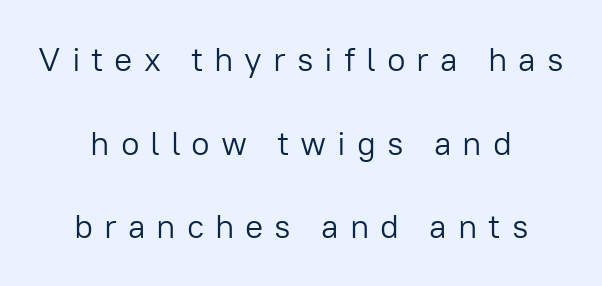
The tracking jumps out immediately: characters are airy and widely separated. Stem width sits at or under what a default text font uses. Both edges are ragged and mirror each other, which tells us the setting is centered. The specimen omits any rule beneath the text block's lines. Does the lettering tilt? It doesn't — this is upright.
